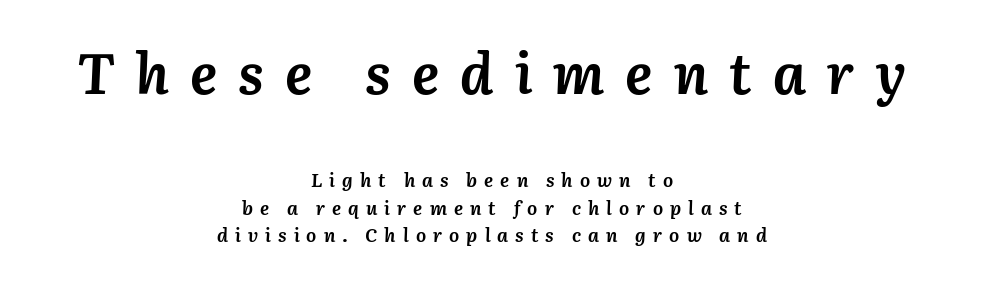
{"italic": "yes", "lean": "right", "slant_degrees": 3, "bold": "yes", "weight": "semibold", "width": "normal", "stroke_contrast": "medium", "x_height": "medium", "monospaced": "no", "underline": "no", "align": "center", "line_spacing": "normal", "line_spacing_ratio": 1.46, "letter_spacing": "wide", "letter_spacing_em": 0.37, "larger_block": "first", "size_ratio": 3.0, "glyph_px": 57}
